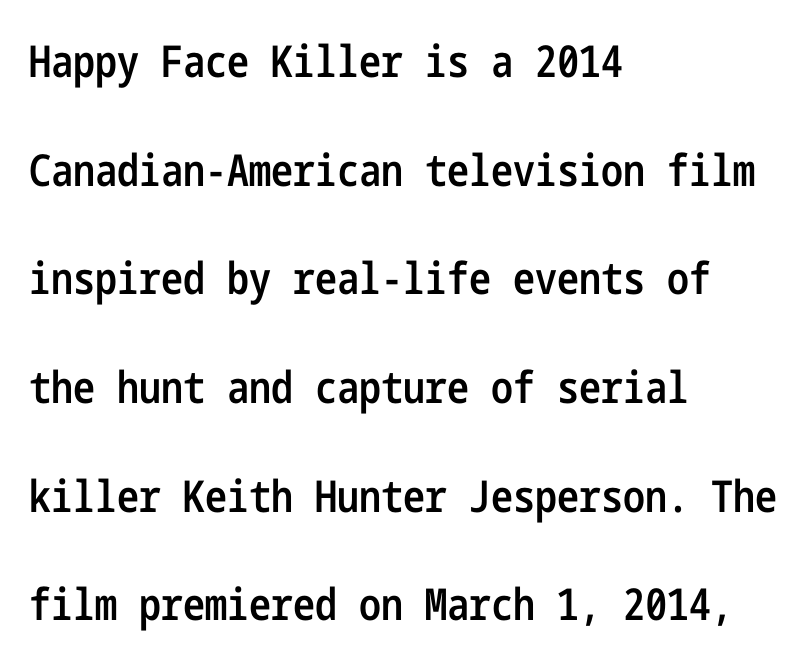
{"serif": "no", "italic": "no", "bold": "semi", "weight": "semibold", "width": "condensed", "stroke_contrast": "low", "x_height": "medium", "underline": "no", "align": "left", "line_spacing": "loose", "line_spacing_ratio": 2.47, "letter_spacing": "normal", "letter_spacing_em": 0.0, "glyph_px": 44}
